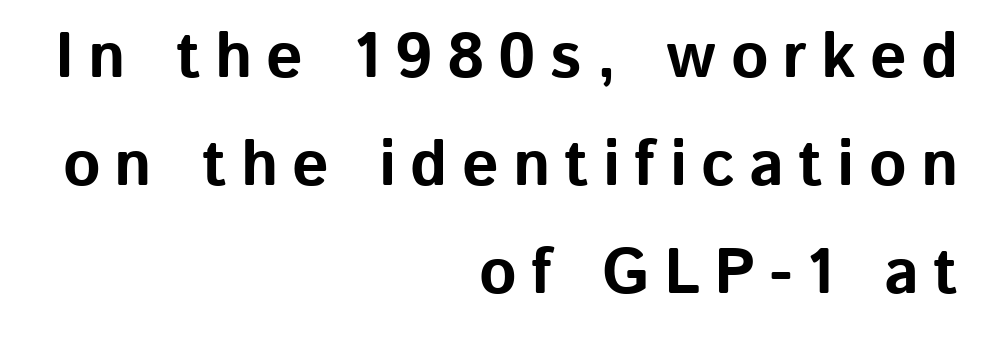
Horizontal bands of white between lines are of average thickness. Horizontally, the lines are justified to the trailing edge only. Quick note: underline off. The designer went with a sans here, leaving each stem footless.
